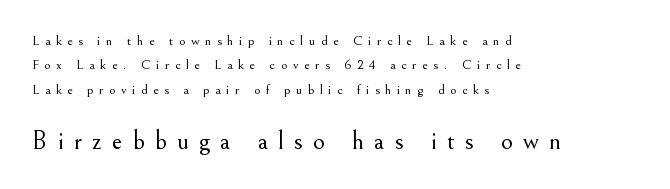
Q: Is the text bold? A: No.
Q: Is the text italic (slanted)? A: No, it is upright.
Q: Is the text underlined? A: No.
Q: How is the paragraph aligned? A: Left-aligned.
Q: Is the spacing between letters normal or unusually wide? A: Unusually wide.
Q: Which block of text is set in a larger size, the first (top) or the second (bottom)? A: The second (bottom) one.
